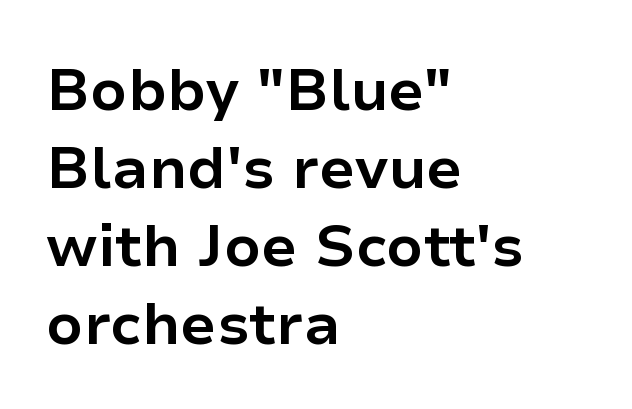
{"serif": "no", "italic": "no", "bold": "yes", "weight": "bold", "width": "normal", "stroke_contrast": "low", "x_height": "medium", "monospaced": "no", "underline": "no", "align": "left", "line_spacing": "normal", "line_spacing_ratio": 1.32, "letter_spacing": "normal", "letter_spacing_em": 0.0, "glyph_px": 59}
